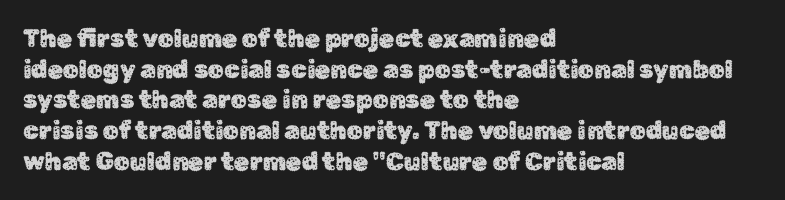
{"italic": "no", "underline": "no", "align": "left", "line_spacing_ratio": 1.23, "letter_spacing": "normal", "letter_spacing_em": 0.0, "glyph_px": 25}
